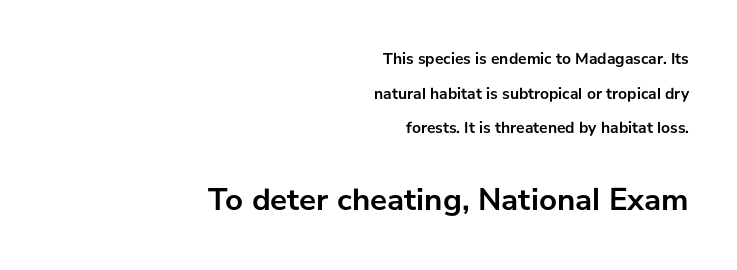
A typesetter would call this proportional, since set widths differ per character. If you drew a line through each stem, it would be perfectly vertical. Lines of text with bare space underneath. Here the second block reads like a headline and the first like body copy. Glyph-to-glyph distance matches everyday printed text. The block of text is sparse from top to bottom, with ample space between rows.
